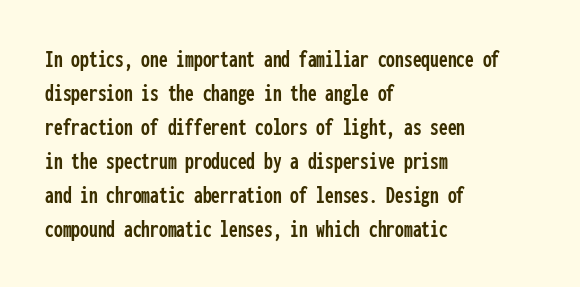
Q: Is the text italic (slanted)? A: No, it is upright.
Q: Is the text underlined? A: No.
Q: How is the paragraph aligned? A: Left-aligned.
Q: Is the spacing between letters normal or unusually wide? A: Normal.
Q: Is the spacing between lines tight, normal or loose? A: Normal.
